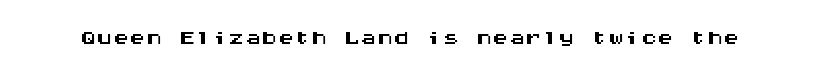
Q: Is the text italic (slanted)? A: No, it is upright.
Q: Is the typeface a serif or a sans-serif typeface? A: Sans-serif.
Q: Is the text underlined? A: No.
Q: Is the spacing between letters normal or unusually wide? A: Normal.
Q: Width (condensed, normal, or wide)? A: Wide.
Q: Stroke contrast? A: Medium.
Q: x-height? A: Large.
Q: Monospaced? A: Yes.
